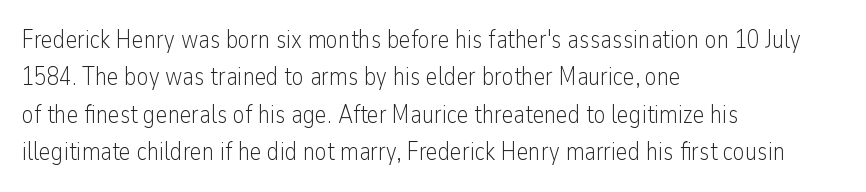
Q: Is the text bold? A: No.
Q: Is the text italic (slanted)? A: No, it is upright.
Q: Is the text underlined? A: No.
Q: How is the paragraph aligned? A: Left-aligned.
Q: Is the spacing between letters normal or unusually wide? A: Normal.
Q: Is the spacing between lines tight, normal or loose? A: Normal.
